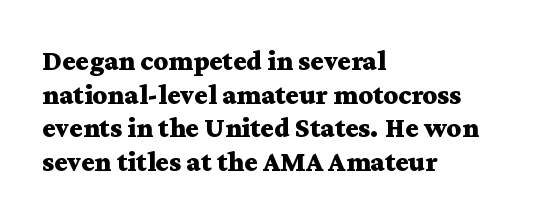
{"serif": "yes", "italic": "no", "bold": "yes", "weight": "bold", "width": "wide", "stroke_contrast": "medium", "x_height": "medium", "monospaced": "no", "underline": "no", "align": "left", "line_spacing_ratio": 1.2, "letter_spacing": "normal", "letter_spacing_em": 0.0, "glyph_px": 28}
